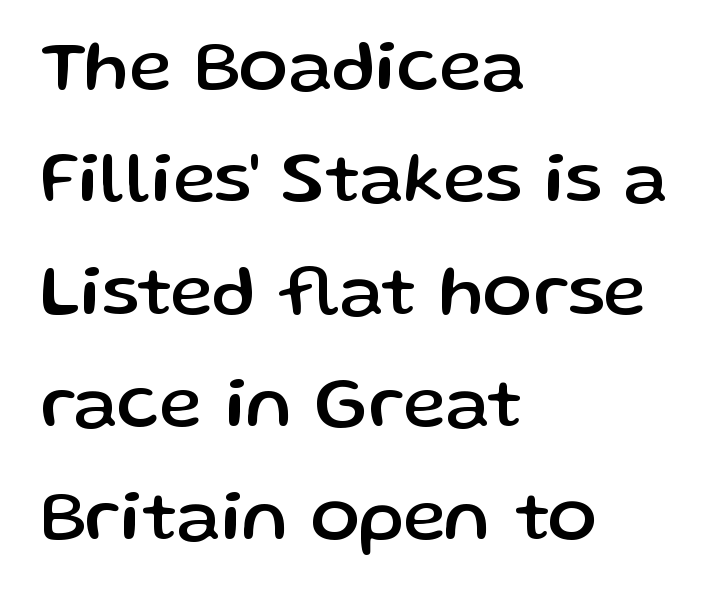
{"serif": "no", "italic": "no", "width": "normal", "stroke_contrast": "low", "x_height": "medium", "monospaced": "no", "underline": "no", "align": "left", "line_spacing": "normal", "line_spacing_ratio": 1.54, "letter_spacing": "normal", "letter_spacing_em": 0.0, "glyph_px": 73}
